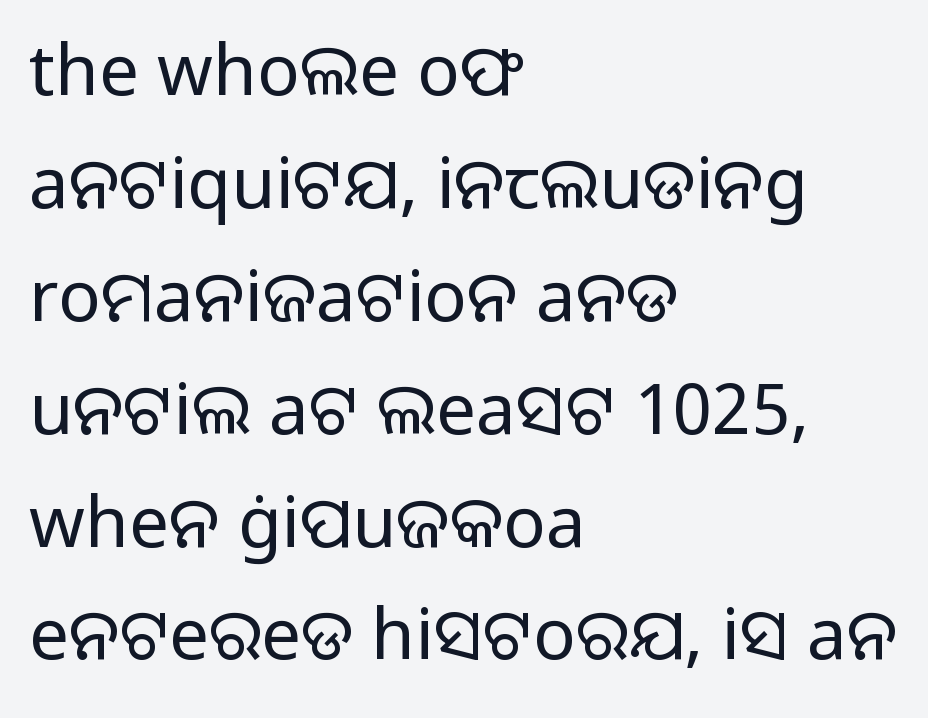
{"serif": "no", "italic": "no", "bold": "no", "weight": "regular", "width": "normal", "stroke_contrast": "low", "x_height": "medium", "monospaced": "no", "underline": "no", "align": "left", "line_spacing": "normal", "line_spacing_ratio": 1.59, "letter_spacing": "normal", "letter_spacing_em": 0.0, "glyph_px": 71}
